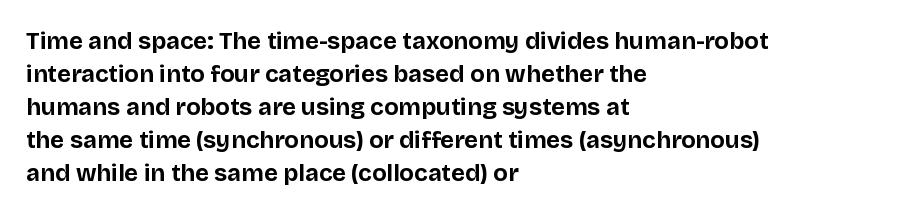
The tracking reads as untouched default to a designer's eye. Check the space under the baseline: it is left empty. The letters stand straight up with perfectly vertical stems. Each line starts at the same left margin while the right side varies. Weight check: bold — yes, fully. These lines sit exactly where default settings would place them.
